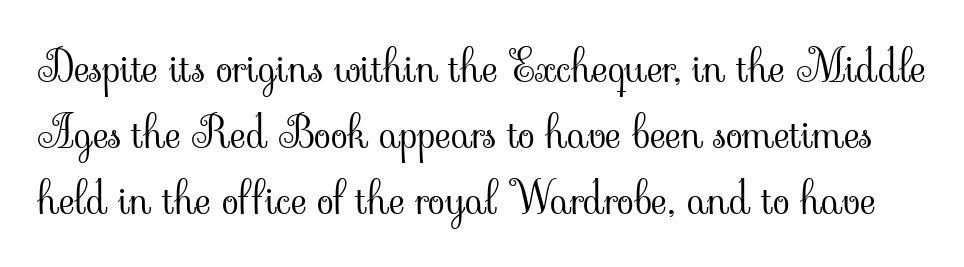
The font sits on the lighter half of the weight spectrum, regular included. Words appear dense and cohesive because spacing is normal. Notice how the stems are strictly vertical — no italics here. The rendering uses a moderate line-height, typical for paragraphs.
